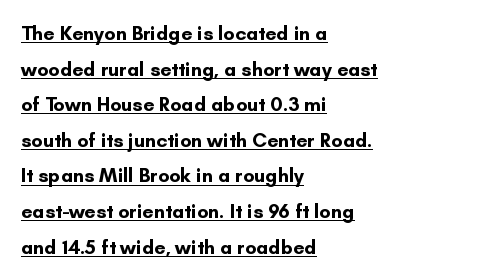
Q: Is the text bold? A: Yes.
Q: Is the text italic (slanted)? A: No, it is upright.
Q: Is the text underlined? A: Yes.
Q: How is the paragraph aligned? A: Left-aligned.
Q: Is the spacing between letters normal or unusually wide? A: Normal.
